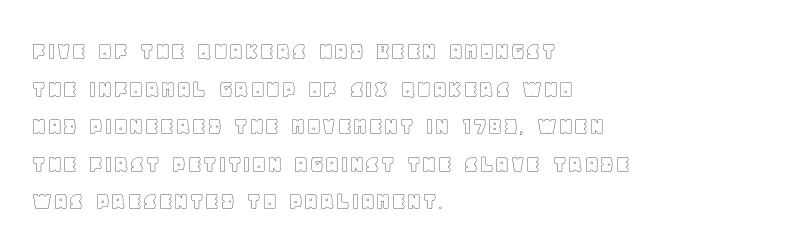
{"italic": "no", "underline": "no", "align": "left", "line_spacing": "normal", "line_spacing_ratio": 1.39, "letter_spacing": "normal", "letter_spacing_em": 0.0, "glyph_px": 27}
